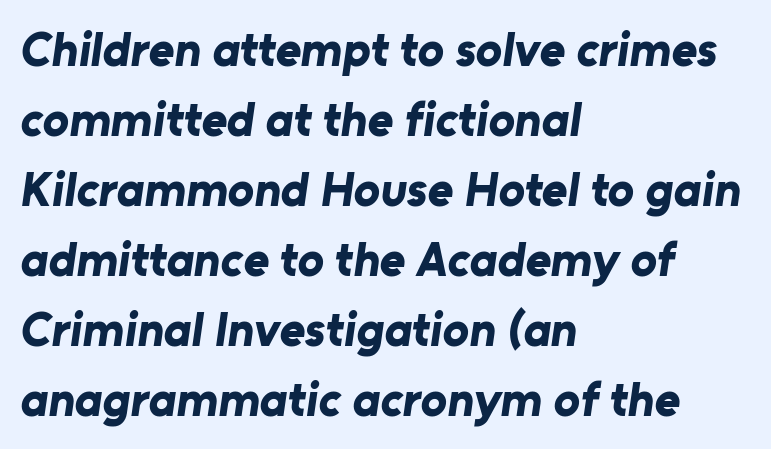
{"serif": "no", "bold": "yes", "weight": "bold", "width": "normal", "stroke_contrast": "low", "x_height": "medium", "monospaced": "no", "underline": "no", "align": "left", "line_spacing": "normal", "line_spacing_ratio": 1.43, "letter_spacing": "normal", "letter_spacing_em": 0.0, "glyph_px": 49}
